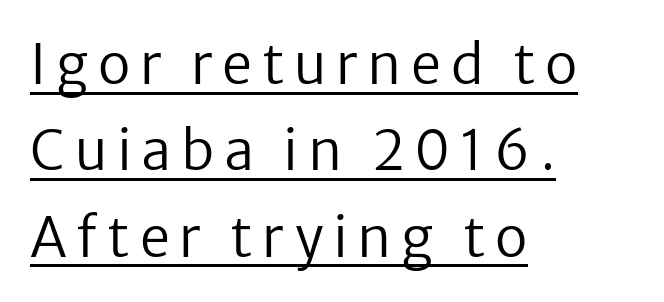
{"serif": "no", "italic": "no", "bold": "no", "weight": "regular", "width": "normal", "stroke_contrast": "low", "x_height": "medium", "monospaced": "no", "underline": "yes", "align": "left", "line_spacing": "normal", "line_spacing_ratio": 1.6, "glyph_px": 54}
